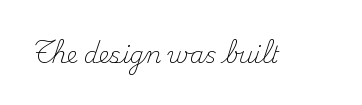
The image shows 23 px text type; set normal letter spacing, not underlined.
